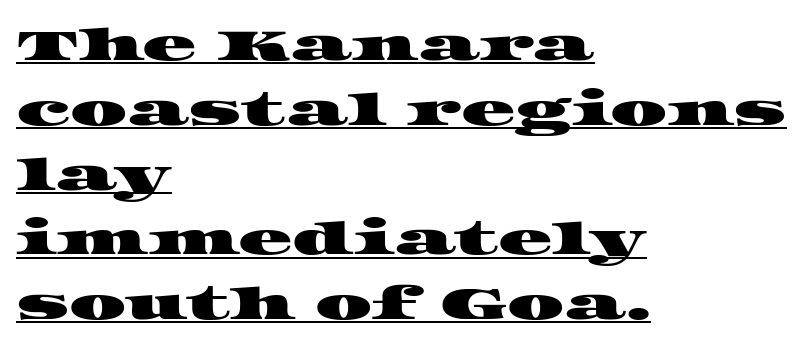
The image shows 45 px wide serif type; set left-aligned, normal line spacing (1.44x), normal letter spacing, underlined; high stroke contrast and a large x-height.
